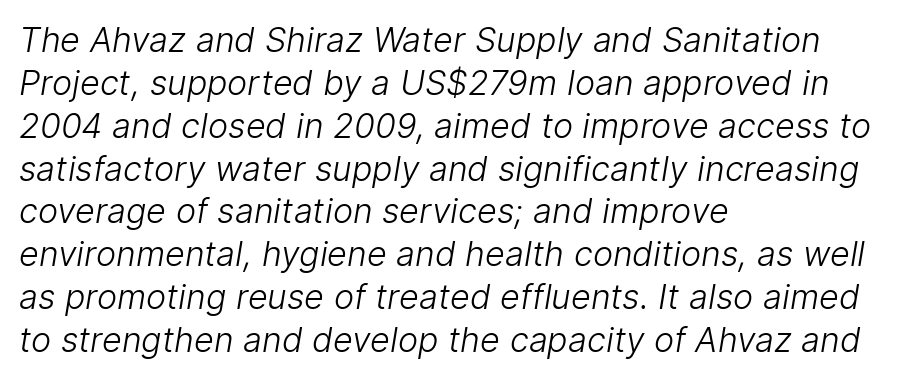
Q: Is the text bold? A: No.
Q: Is the typeface a serif or a sans-serif typeface? A: Sans-serif.
Q: Is the text underlined? A: No.
Q: How is the paragraph aligned? A: Left-aligned.
Q: Is the spacing between letters normal or unusually wide? A: Normal.
Q: Is the spacing between lines tight, normal or loose? A: Normal.
Q: Width (condensed, normal, or wide)? A: Normal.
Q: Stroke contrast? A: Low.
Q: x-height? A: Medium.
Q: Monospaced? A: No.
